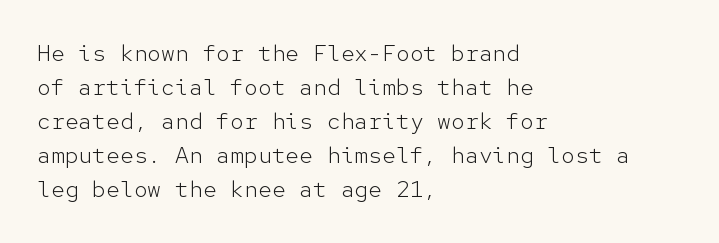
{"italic": "no", "bold": "no", "underline": "no", "align": "left", "line_spacing": "normal", "line_spacing_ratio": 1.48, "letter_spacing": "normal", "letter_spacing_em": 0.0, "glyph_px": 23}
